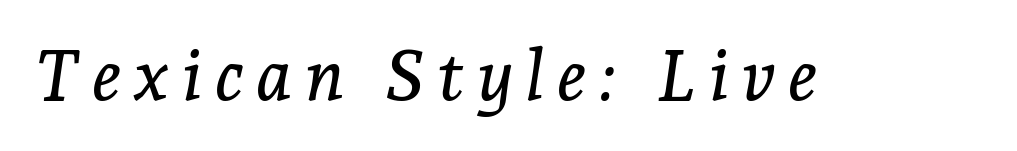
{"serif": "yes", "italic": "yes", "lean": "right", "slant_degrees": 7, "width": "normal", "stroke_contrast": "low", "x_height": "medium", "monospaced": "no", "underline": "no", "glyph_px": 70}
